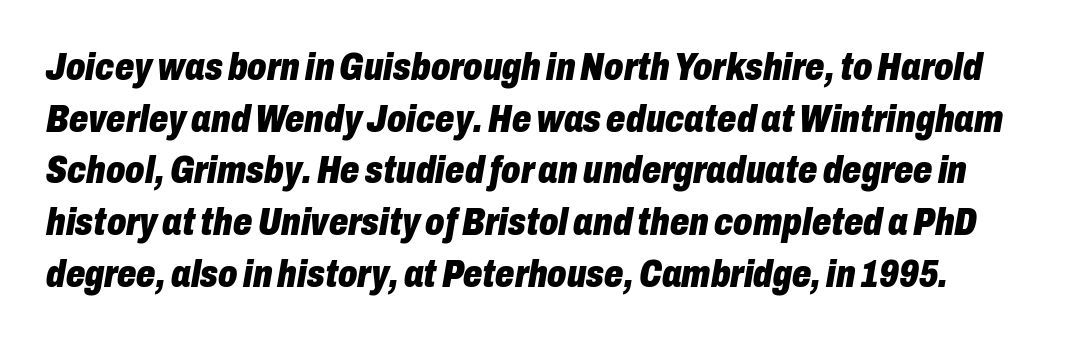
The image shows 38 px heavy, condensed type, italic (leaning right); set normal line spacing (1.36x), normal letter spacing, not underlined; low stroke contrast and a medium x-height.
